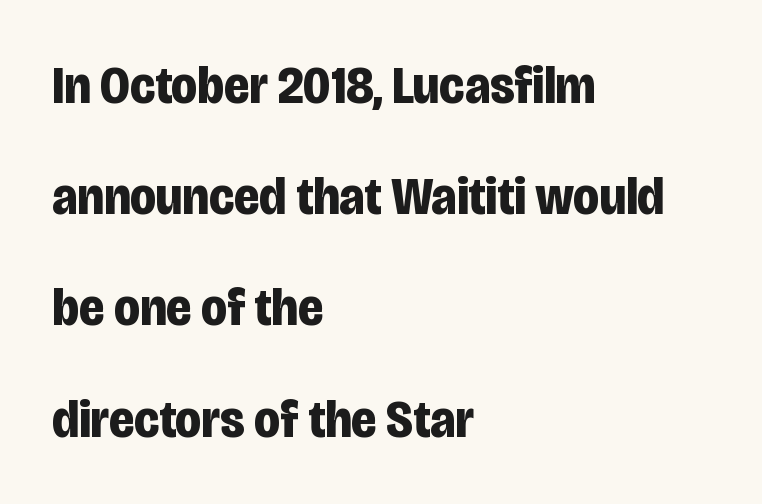
In terms of leading, this rendering errs on the spacious side. Varying glyph widths throughout — classic text-font behaviour. Posture: upright roman. The rendering keeps characters at their native spacing. Look at the stroke-to-counter ratio: heavy, a bold.
